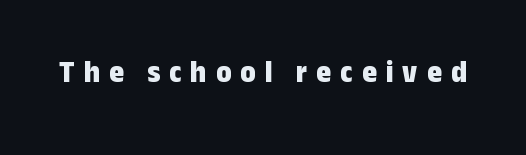
The image shows 32 px bold, condensed sans-serif type, upright; set unusually wide letter spacing (+0.28 em), not underlined; low stroke contrast and a medium x-height.
